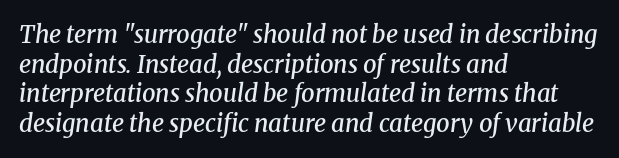
Q: Is the text bold? A: Semi-bold.
Q: Is the text italic (slanted)? A: Yes, it leans right by about 8 degrees.
Q: Is the text underlined? A: No.
Q: How is the paragraph aligned? A: Left-aligned.
Q: Is the spacing between letters normal or unusually wide? A: Normal.
